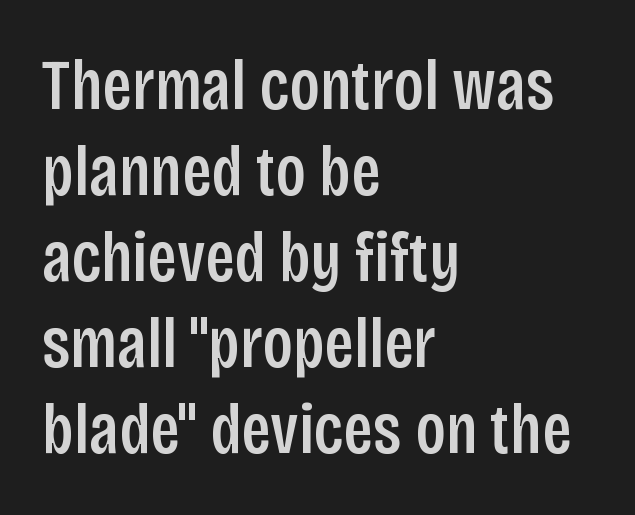
Do the characters align in a grid? No, the font is proportional. The font family rendered here belongs to the sans-serif group. The area under the type is left untouched. Horizontal alignment here is leftward, the default for most running prose.
